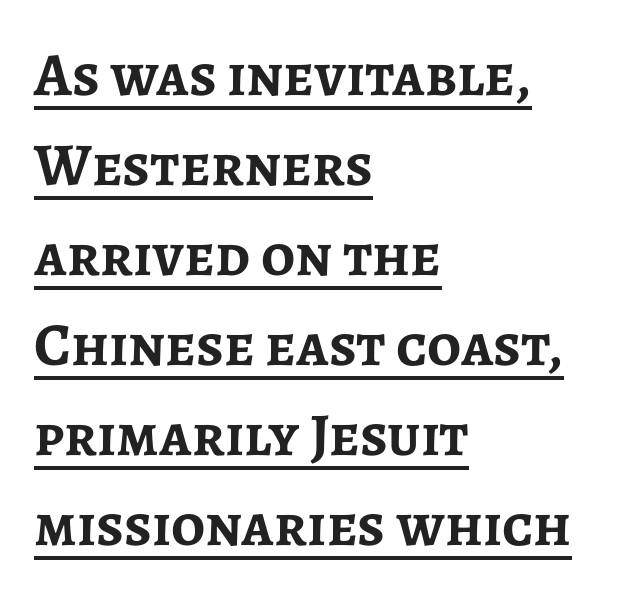
The image shows 60 px semibold sans-serif type, upright; set left-aligned, normal line spacing (1.5x), normal letter spacing, underlined; low stroke contrast and a medium x-height.
